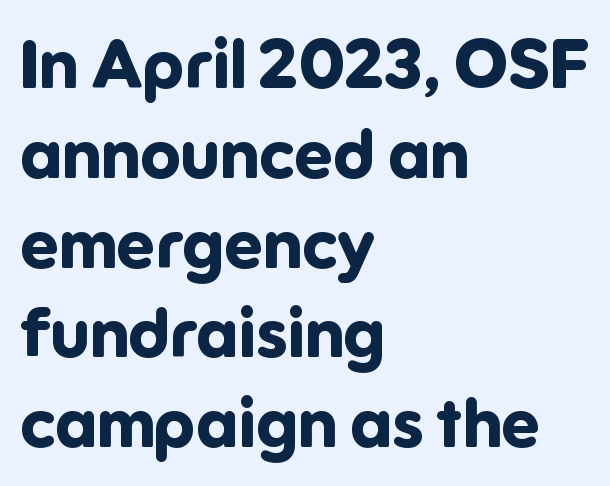
{"serif": "no", "italic": "no", "bold": "yes", "weight": "bold", "width": "normal", "stroke_contrast": "low", "x_height": "medium", "monospaced": "no", "underline": "no", "align": "left", "line_spacing": "normal", "line_spacing_ratio": 1.32, "letter_spacing": "normal", "letter_spacing_em": 0.0, "glyph_px": 68}
